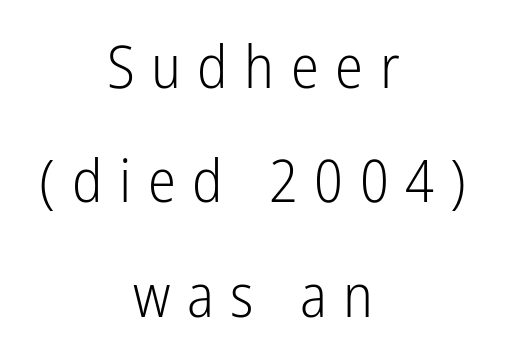
Q: Is the text bold? A: No.
Q: Is the text italic (slanted)? A: No, it is upright.
Q: Is the typeface a serif or a sans-serif typeface? A: Sans-serif.
Q: Is the text underlined? A: No.
Q: How is the paragraph aligned? A: Centered.
Q: Is the spacing between letters normal or unusually wide? A: Unusually wide.
Q: Is the spacing between lines tight, normal or loose? A: Loose.
Q: Width (condensed, normal, or wide)? A: Condensed.
Q: Stroke contrast? A: Low.
Q: x-height? A: Medium.
Q: Monospaced? A: No.
